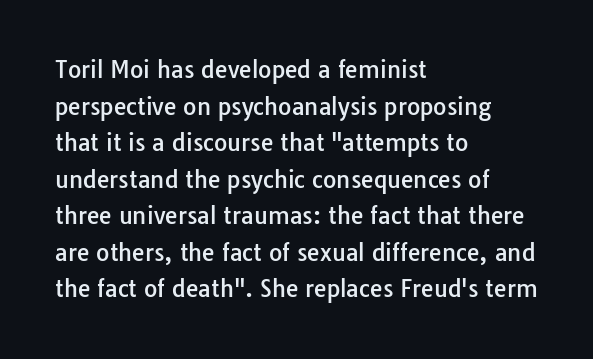
The image shows 23 px text type, upright; set left-aligned, normal line spacing (1.59x), normal letter spacing, not underlined.
